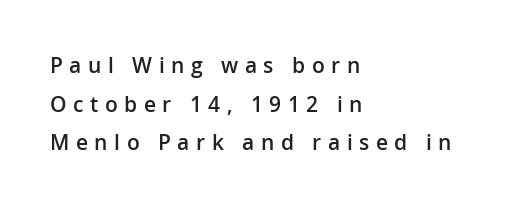
The image shows 21 px text type, upright; set left-aligned, line spacing 1.84x, unusually wide letter spacing (+0.31 em), not underlined.
